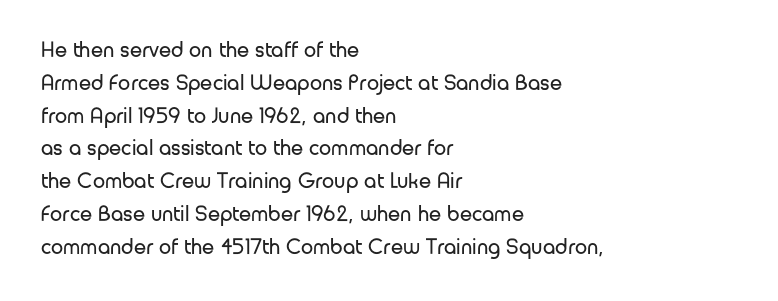
Q: Is the text bold? A: No.
Q: Is the text italic (slanted)? A: No, it is upright.
Q: Is the text underlined? A: No.
Q: How is the paragraph aligned? A: Left-aligned.
Q: Is the spacing between letters normal or unusually wide? A: Normal.
Q: Is the spacing between lines tight, normal or loose? A: Normal.
